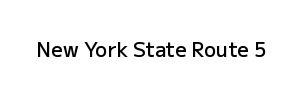
The image shows 20 px text type, upright; set normal letter spacing, not underlined.
